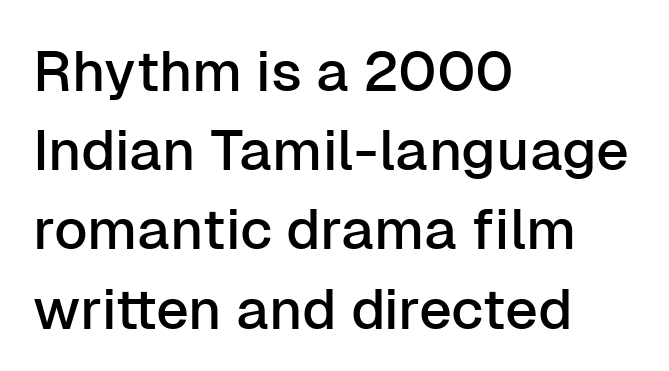
The lines in this sample share a left origin and differ only in where they stop. The designer left line spacing at the default. Decoration check: the copy has no underline. The typography opts for an upright posture over an oblique one.
